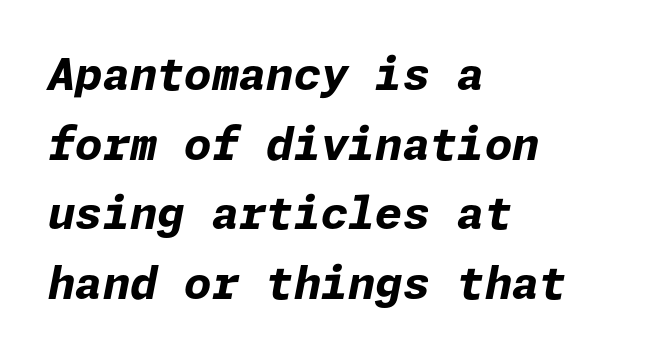
The image shows 44 px bold type, italic (leaning right); set left-aligned, normal line spacing (1.58x), normal letter spacing, not underlined; low stroke contrast and a medium x-height.
